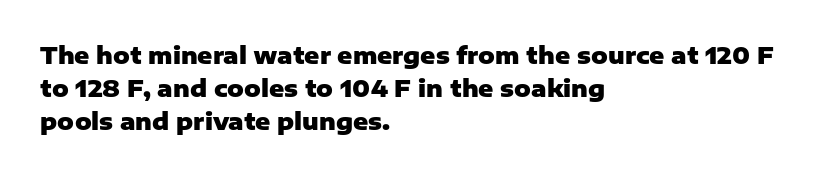
This sample keeps an unexceptional amount of space between lines. Strokes here are thick enough to call this a true bold. A student would call this left alignment; a typographer would say flush left, rag right. You can tell it's not italic because the verticals are truly vertical.
